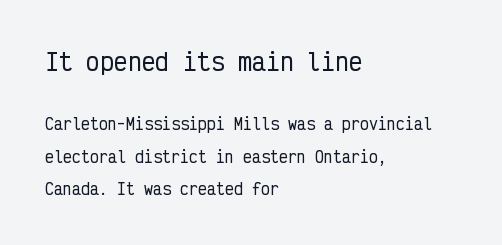
The image shows 23 px text type, upright; set left-aligned, loose line spacing (2.17x), normal letter spacing, not underlined; the first (top) block is 1.53x larger.
